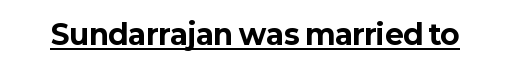
{"serif": "no", "italic": "no", "bold": "yes", "weight": "bold", "width": "normal", "stroke_contrast": "low", "x_height": "medium", "monospaced": "no", "underline": "yes", "letter_spacing": "normal", "letter_spacing_em": 0.0, "glyph_px": 28}
